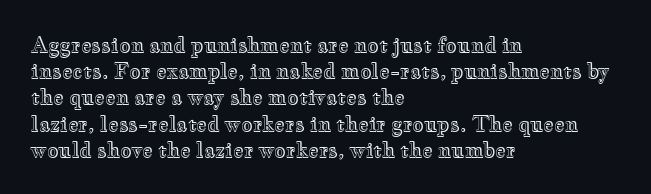
Rows of type keep a routine distance in the vertical direction. Designer's note — italics off, roman on. These lines stack with their left ends in a neat column. You could call the tracking neutral — neither tight nor loose. Each row of text sits above clean, open space.
